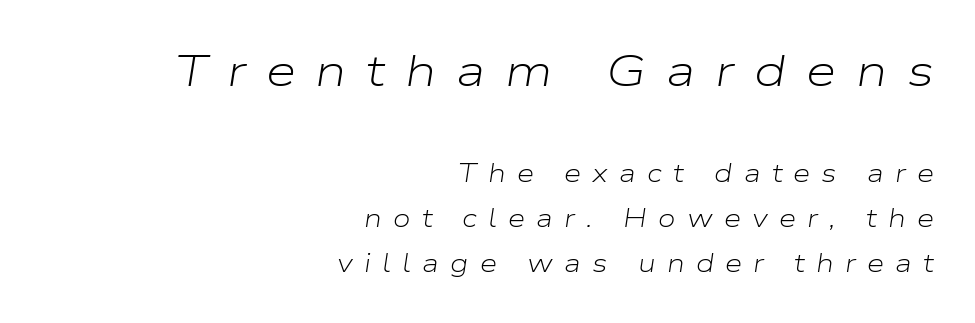
{"italic": "yes", "lean": "right", "slant_degrees": 9, "bold": "no", "weight": "light", "width": "wide", "stroke_contrast": "low", "x_height": "medium", "monospaced": "no", "underline": "no", "align": "right", "line_spacing_ratio": 1.81, "letter_spacing": "wide", "letter_spacing_em": 0.45, "larger_block": "first", "size_ratio": 1.76, "glyph_px": 44}
